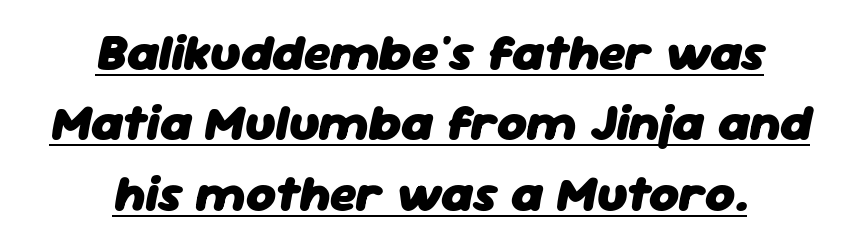
There's an unmistakable incline to the writing here. Caption: standard tracking, unaltered. Character widths vary here, with narrow letters taking less room than wide ones. This is heavy type, rendered in bold.
